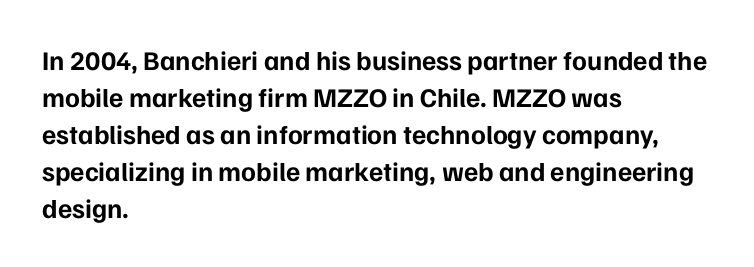
Q: Is the text bold? A: Yes.
Q: Is the text italic (slanted)? A: No, it is upright.
Q: Is the text underlined? A: No.
Q: How is the paragraph aligned? A: Left-aligned.
Q: Is the spacing between letters normal or unusually wide? A: Normal.
Q: Is the spacing between lines tight, normal or loose? A: Normal.
